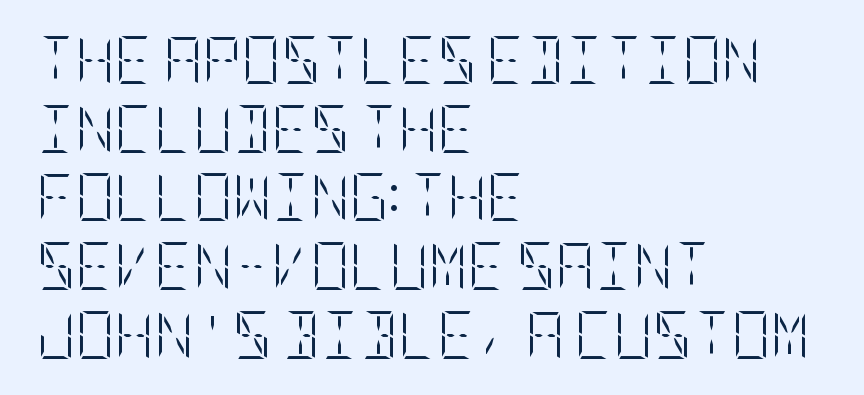
Q: Is the text bold? A: No.
Q: Is the text italic (slanted)? A: No, it is upright.
Q: Is the text underlined? A: No.
Q: How is the paragraph aligned? A: Left-aligned.
Q: Is the spacing between letters normal or unusually wide? A: Normal.
Q: Is the spacing between lines tight, normal or loose? A: Normal.
Q: Width (condensed, normal, or wide)? A: Condensed.
Q: Stroke contrast? A: Low.
Q: x-height? A: Large.
